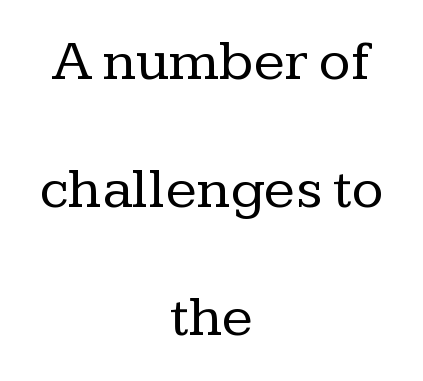
The image shows 58 px regular-weight serif type, upright; set centered, loose line spacing (2.21x), normal letter spacing, not underlined; low stroke contrast and a medium x-height.
